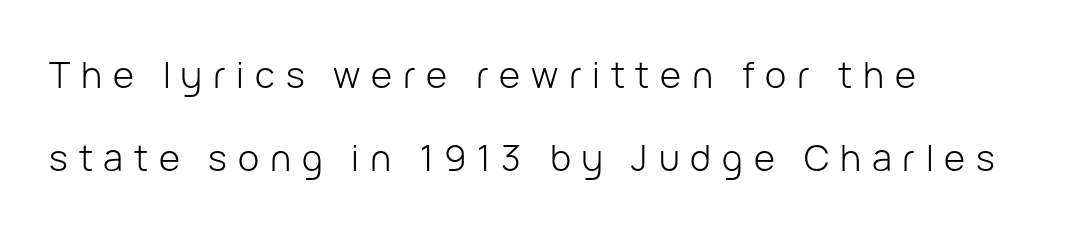
The image shows 36 px light sans-serif type, upright; set left-aligned, loose line spacing (2.31x), unusually wide letter spacing (+0.3 em), not underlined; low stroke contrast and a medium x-height.
